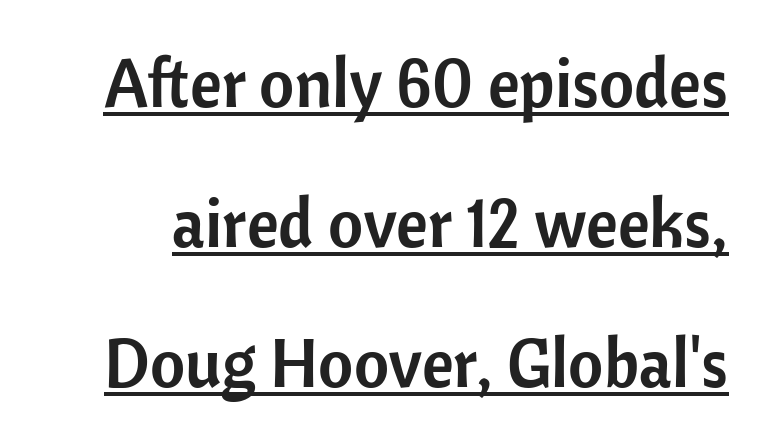
Q: Is the text italic (slanted)? A: No, it is upright.
Q: Is the typeface a serif or a sans-serif typeface? A: Sans-serif.
Q: Is the text underlined? A: Yes.
Q: Is the spacing between letters normal or unusually wide? A: Normal.
Q: Is the spacing between lines tight, normal or loose? A: Loose.
Q: Width (condensed, normal, or wide)? A: Normal.
Q: Stroke contrast? A: Low.
Q: x-height? A: Medium.
Q: Monospaced? A: No.
